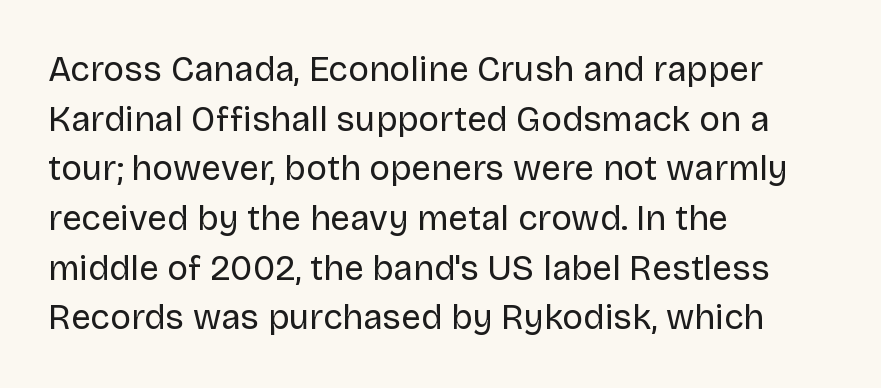
The image shows 35 px regular-weight sans-serif type, upright; set left-aligned, normal line spacing (1.42x), normal letter spacing, not underlined; low stroke contrast and a large x-height.
